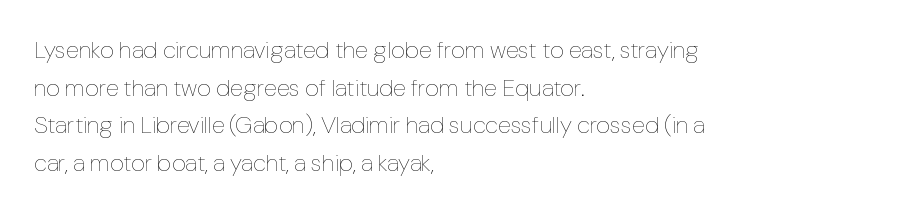
The setting favours the left margin, as ordinary paragraphs usually do. The face looks like a standard text weight, possibly lighter. Each row of text sits above clean, open space. Posture: straight, roman, zero tilt.
